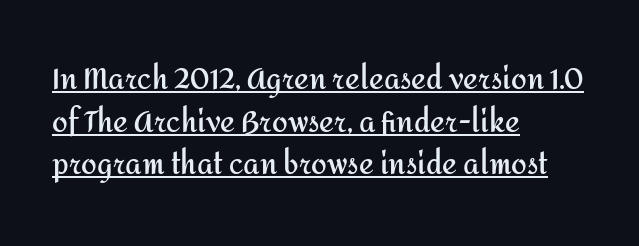
The image shows 28 px semibold sans-serif type, upright; set left-aligned, normal line spacing (1.52x), normal letter spacing, underlined; medium stroke contrast and a medium x-height.
